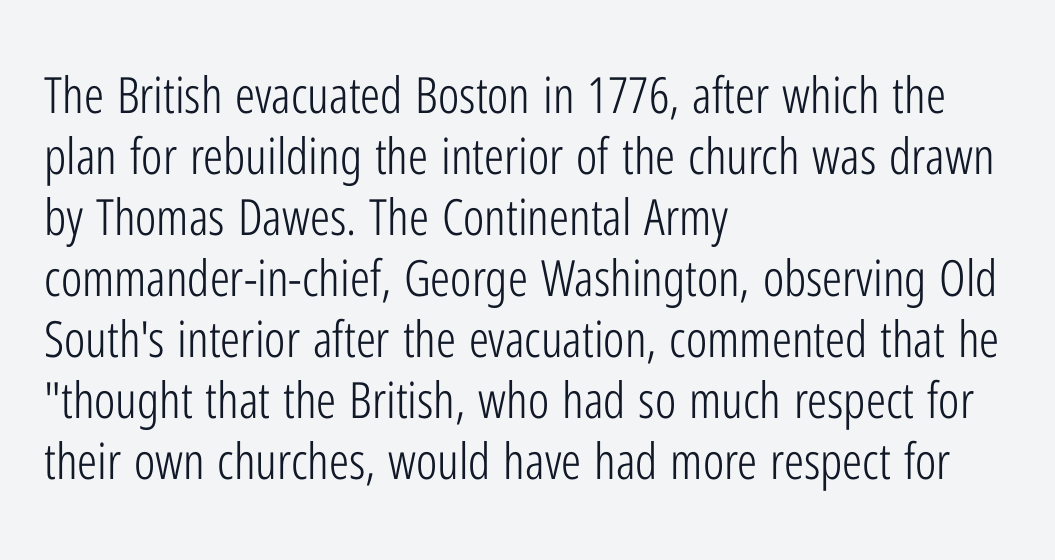
Q: Is the text bold? A: No.
Q: Is the text italic (slanted)? A: No, it is upright.
Q: Is the typeface a serif or a sans-serif typeface? A: Sans-serif.
Q: Is the text underlined? A: No.
Q: How is the paragraph aligned? A: Left-aligned.
Q: Is the spacing between letters normal or unusually wide? A: Normal.
Q: Width (condensed, normal, or wide)? A: Condensed.
Q: Stroke contrast? A: Low.
Q: x-height? A: Medium.
Q: Monospaced? A: No.
